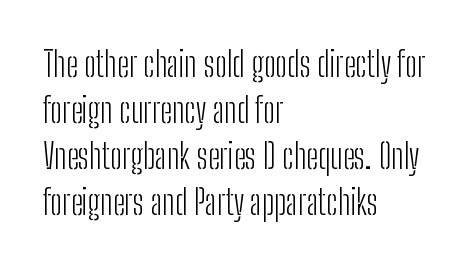
The image shows 34 px light, condensed sans-serif type, upright; set left-aligned, normal line spacing (1.35x), normal letter spacing, not underlined; low stroke contrast and a medium x-height.
